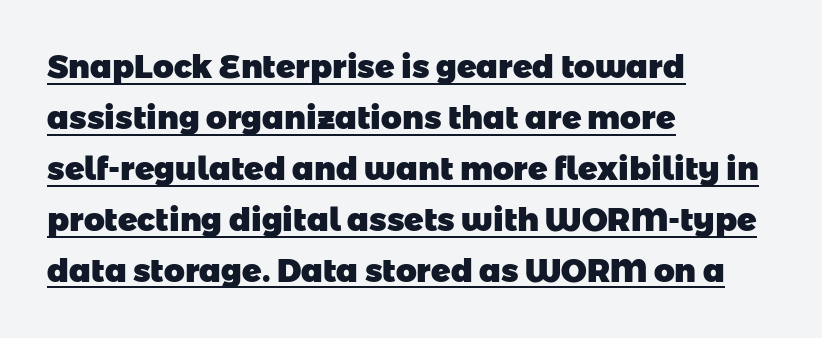
Q: Is the text bold? A: Yes.
Q: Is the typeface a serif or a sans-serif typeface? A: Sans-serif.
Q: Is the text underlined? A: Yes.
Q: How is the paragraph aligned? A: Left-aligned.
Q: Is the spacing between letters normal or unusually wide? A: Normal.
Q: Is the spacing between lines tight, normal or loose? A: Normal.
Q: Width (condensed, normal, or wide)? A: Normal.
Q: Stroke contrast? A: Low.
Q: x-height? A: Medium.
Q: Monospaced? A: No.
